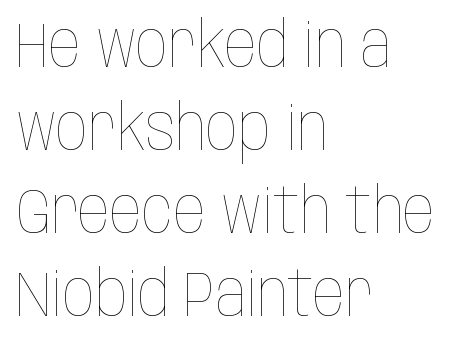
Q: Is the text bold? A: No.
Q: Is the text italic (slanted)? A: No, it is upright.
Q: Is the text underlined? A: No.
Q: How is the paragraph aligned? A: Left-aligned.
Q: Is the spacing between letters normal or unusually wide? A: Normal.
Q: Is the spacing between lines tight, normal or loose? A: Normal.
Q: Width (condensed, normal, or wide)? A: Condensed.
Q: Stroke contrast? A: Low.
Q: x-height? A: Large.
Q: Monospaced? A: No.
